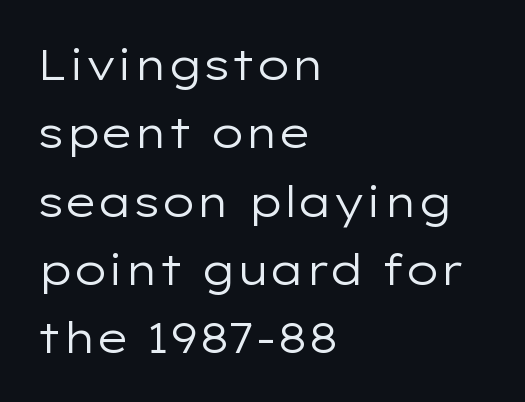
A student would call this left alignment; a typographer would say flush left, rag right. Think standard paragraph weight, or any step lighter than that. The axis of the letterforms is exactly vertical. The gaps between neighbouring characters are ordinary and unremarkable. The baseline area is clear.
